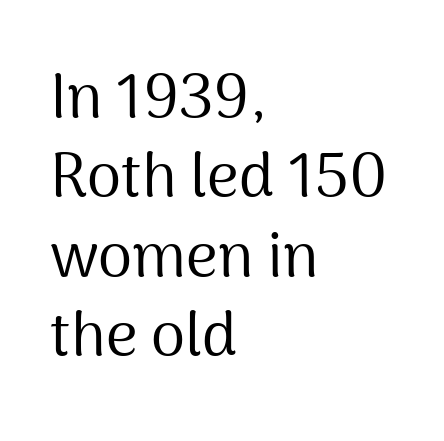
Q: Is the text bold? A: No.
Q: Is the text italic (slanted)? A: No, it is upright.
Q: Is the typeface a serif or a sans-serif typeface? A: Sans-serif.
Q: Is the text underlined? A: No.
Q: How is the paragraph aligned? A: Left-aligned.
Q: Is the spacing between letters normal or unusually wide? A: Normal.
Q: Is the spacing between lines tight, normal or loose? A: Normal.
Q: Width (condensed, normal, or wide)? A: Normal.
Q: Stroke contrast? A: Medium.
Q: x-height? A: Medium.
Q: Monospaced? A: No.
